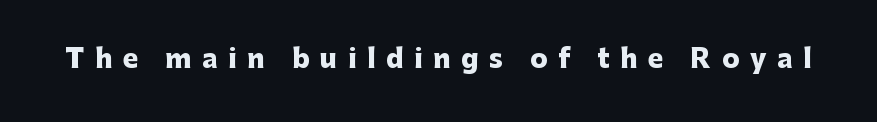
{"italic": "no", "bold": "yes", "underline": "no", "letter_spacing": "wide", "letter_spacing_em": 0.41, "glyph_px": 26}
